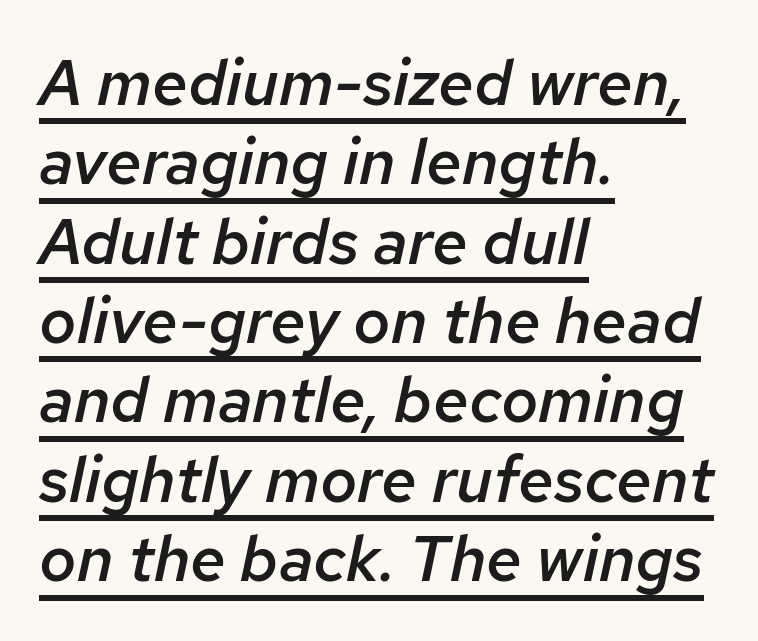
{"italic": "yes", "lean": "right", "slant_degrees": 12, "bold": "semi", "weight": "semibold", "width": "normal", "stroke_contrast": "low", "x_height": "medium", "monospaced": "no", "underline": "yes", "align": "left", "line_spacing_ratio": 1.24, "letter_spacing": "normal", "letter_spacing_em": 0.0, "glyph_px": 64}
